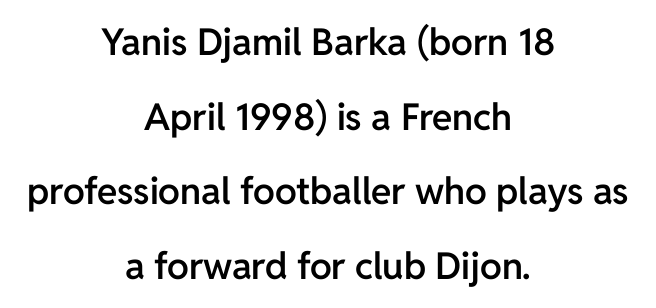
{"serif": "no", "italic": "no", "bold": "semi", "weight": "semibold", "width": "normal", "stroke_contrast": "low", "x_height": "medium", "monospaced": "no", "underline": "no", "align": "center", "line_spacing": "loose", "line_spacing_ratio": 2.02, "letter_spacing": "normal", "letter_spacing_em": 0.0, "glyph_px": 37}
